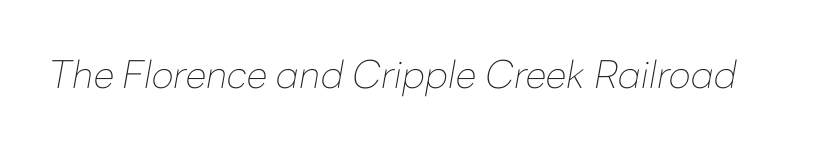
Is this a fixed-width face? No — the glyphs have proportional, varying widths. Observe the lean: these are italic letterforms. Check under the words: just untouched page. This rendering leaves character spacing at its baseline value.
